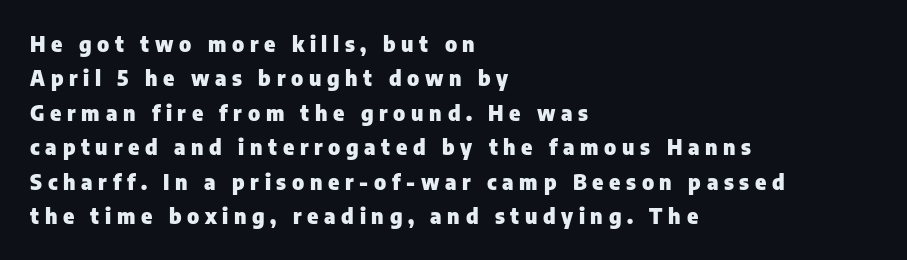
{"italic": "no", "bold": "yes", "underline": "no", "align": "left", "line_spacing": "normal", "line_spacing_ratio": 1.64, "letter_spacing": "wide", "letter_spacing_em": 0.27, "glyph_px": 21}
